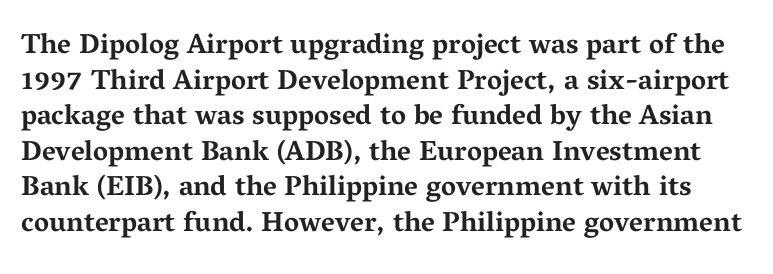
{"serif": "yes", "italic": "no", "bold": "yes", "weight": "bold", "width": "wide", "stroke_contrast": "medium", "x_height": "medium", "monospaced": "no", "underline": "no", "line_spacing": "normal", "line_spacing_ratio": 1.27, "letter_spacing": "normal", "letter_spacing_em": 0.0, "glyph_px": 28}
